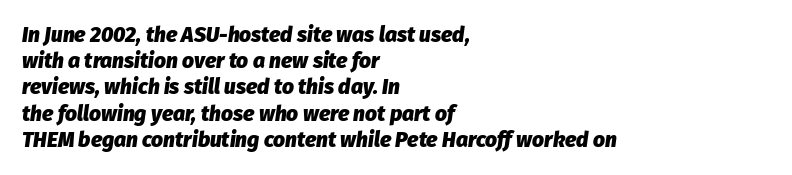
{"italic": "yes", "lean": "right", "slant_degrees": 8, "bold": "yes", "underline": "no", "align": "left", "line_spacing": "normal", "line_spacing_ratio": 1.25, "letter_spacing": "normal", "letter_spacing_em": 0.0, "glyph_px": 21}
